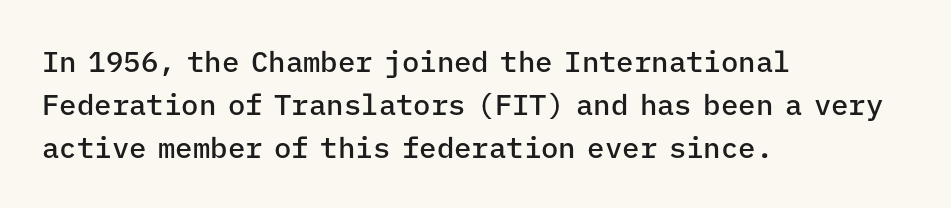
The image shows 29 px semibold sans-serif type, upright, monospaced; set left-aligned, normal line spacing (1.48x), normal letter spacing, not underlined; low stroke contrast and a medium x-height.
